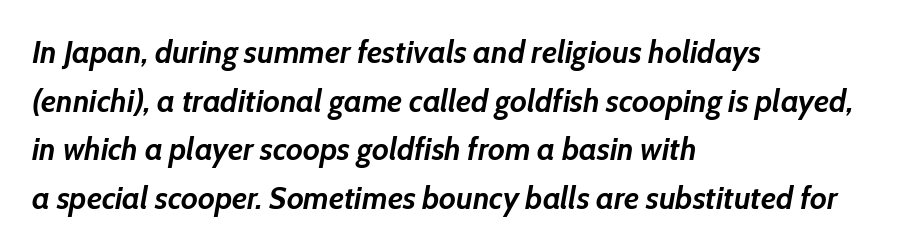
The image shows 32 px semibold type, italic (leaning right); set left-aligned, normal line spacing (1.52x), normal letter spacing, not underlined; low stroke contrast and a medium x-height.
